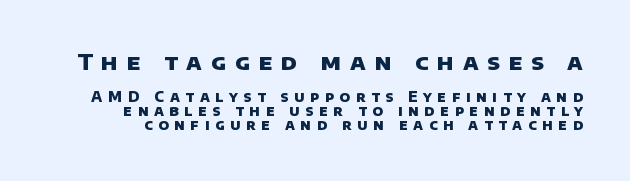
{"bold": "yes", "underline": "no", "line_spacing": "tight", "line_spacing_ratio": 1.0, "letter_spacing": "wide", "letter_spacing_em": 0.4, "larger_block": "first", "size_ratio": 1.57, "glyph_px": 22}
